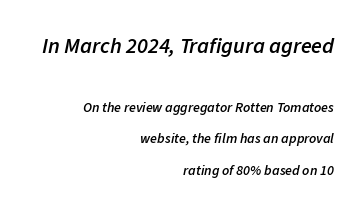
Q: Is the text bold? A: Semi-bold.
Q: Is the text italic (slanted)? A: Yes, it leans right by about 11 degrees.
Q: Is the text underlined? A: No.
Q: How is the paragraph aligned? A: Right-aligned.
Q: Is the spacing between letters normal or unusually wide? A: Normal.
Q: Is the spacing between lines tight, normal or loose? A: Loose.
Q: Which block of text is set in a larger size, the first (top) or the second (bottom)? A: The first (top) one.
